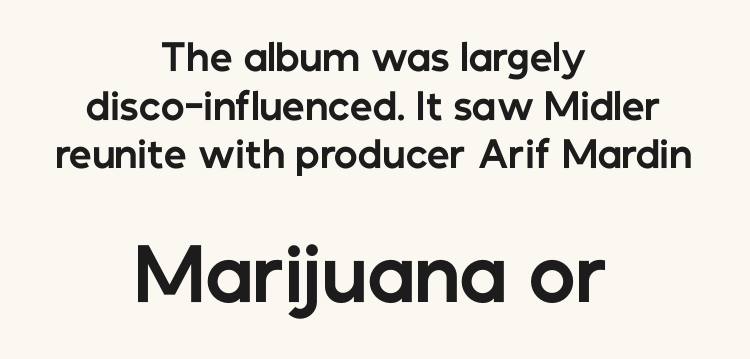
Q: Is the text bold? A: Yes.
Q: Is the text italic (slanted)? A: No, it is upright.
Q: Is the typeface a serif or a sans-serif typeface? A: Sans-serif.
Q: Is the text underlined? A: No.
Q: How is the paragraph aligned? A: Centered.
Q: Is the spacing between letters normal or unusually wide? A: Normal.
Q: Is the spacing between lines tight, normal or loose? A: Normal.
Q: Which block of text is set in a larger size, the first (top) or the second (bottom)? A: The second (bottom) one.
Q: Width (condensed, normal, or wide)? A: Normal.
Q: Stroke contrast? A: Low.
Q: x-height? A: Medium.
Q: Monospaced? A: No.
